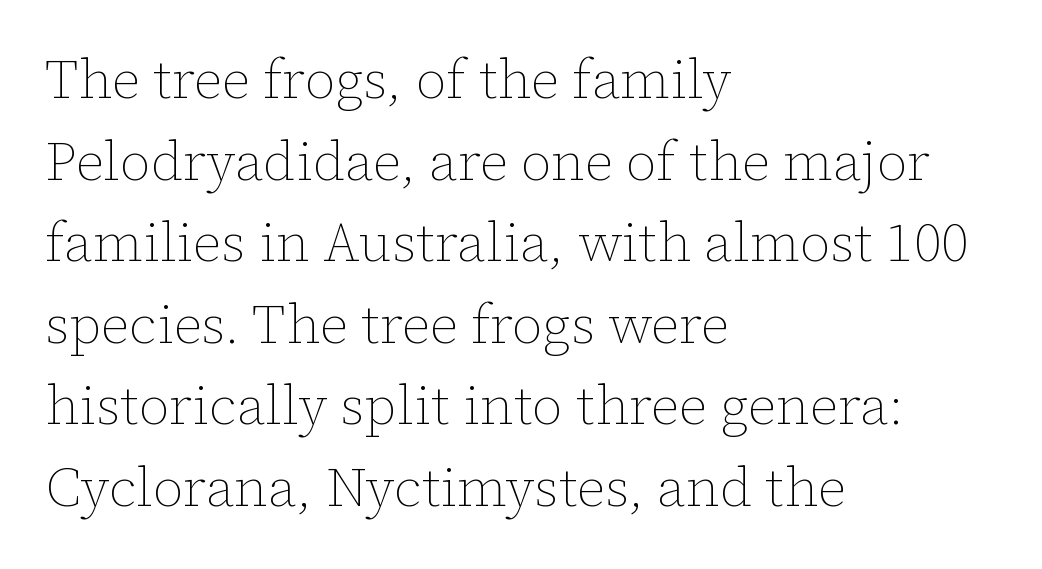
{"italic": "no", "bold": "no", "weight": "thin", "width": "normal", "stroke_contrast": "low", "x_height": "medium", "monospaced": "no", "underline": "no", "align": "left", "line_spacing": "normal", "line_spacing_ratio": 1.51, "letter_spacing": "normal", "letter_spacing_em": 0.0, "glyph_px": 54}
